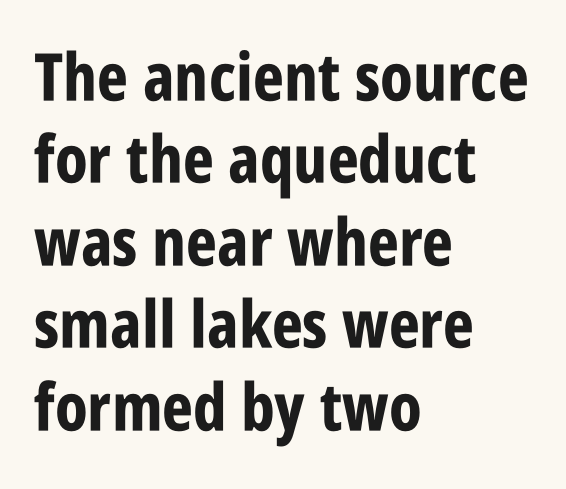
Q: Is the text bold? A: Yes.
Q: Is the text italic (slanted)? A: No, it is upright.
Q: Is the typeface a serif or a sans-serif typeface? A: Sans-serif.
Q: Is the text underlined? A: No.
Q: How is the paragraph aligned? A: Left-aligned.
Q: Is the spacing between letters normal or unusually wide? A: Normal.
Q: Is the spacing between lines tight, normal or loose? A: Normal.
Q: Width (condensed, normal, or wide)? A: Condensed.
Q: Stroke contrast? A: Low.
Q: x-height? A: Large.
Q: Monospaced? A: No.
